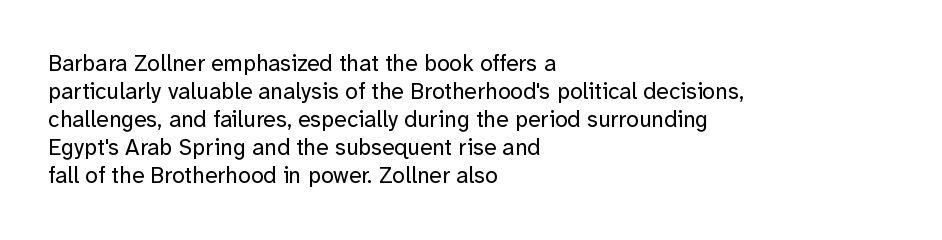
{"italic": "no", "bold": "no", "underline": "no", "align": "left", "line_spacing_ratio": 1.22, "letter_spacing": "normal", "letter_spacing_em": 0.0, "glyph_px": 23}
